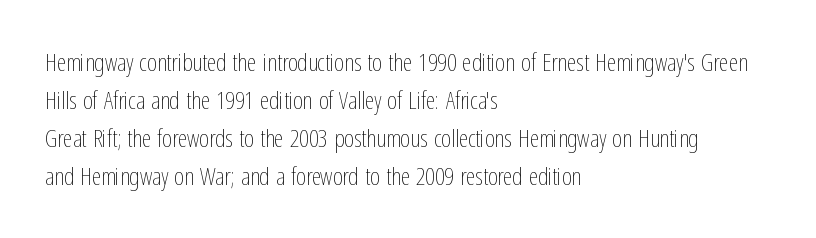
The image shows 24 px text type, upright; set left-aligned, normal line spacing (1.58x), normal letter spacing, not underlined.
